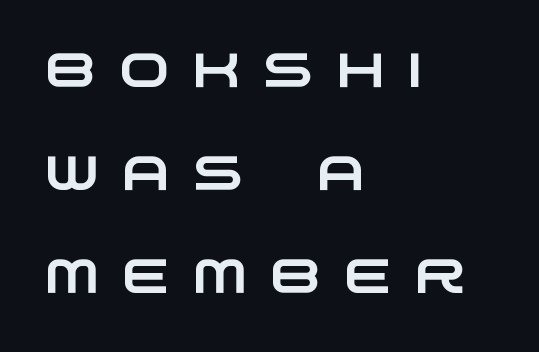
What stands out about the letter spacing? Its width — letters are far apart. The compositor pushed each line to the left boundary. Underline: absent. Classification — sans serif. The rendering uses natural spacing where letterforms have individual widths. You could fit nearly another row in the gap between these rows.
